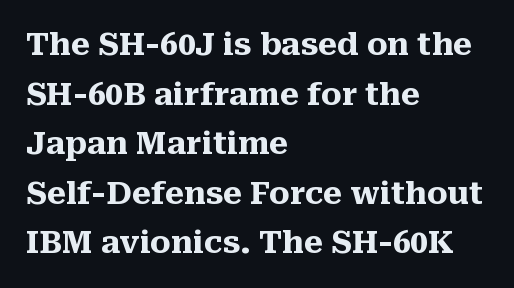
{"serif": "yes", "italic": "no", "bold": "yes", "weight": "heavy", "width": "normal", "stroke_contrast": "medium", "x_height": "medium", "monospaced": "no", "underline": "no", "align": "left", "line_spacing": "normal", "line_spacing_ratio": 1.6, "letter_spacing": "normal", "letter_spacing_em": 0.0, "glyph_px": 31}
